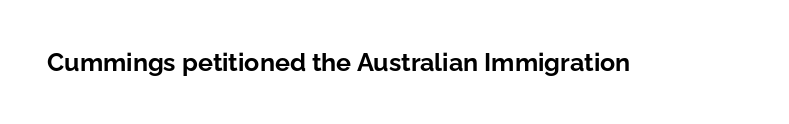
Q: Is the text bold? A: Yes.
Q: Is the text italic (slanted)? A: No, it is upright.
Q: Is the text underlined? A: No.
Q: Is the spacing between letters normal or unusually wide? A: Normal.
